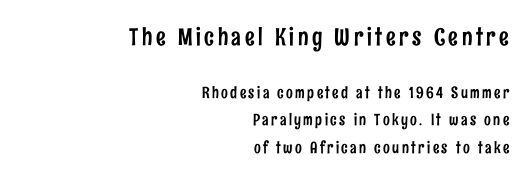
Q: Is the text italic (slanted)? A: No, it is upright.
Q: Is the text underlined? A: No.
Q: How is the paragraph aligned? A: Right-aligned.
Q: Which block of text is set in a larger size, the first (top) or the second (bottom)? A: The first (top) one.
